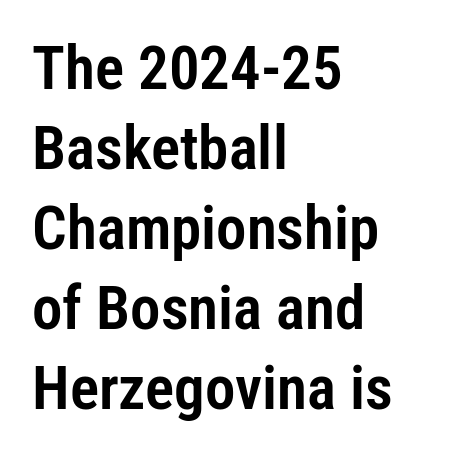
Q: Is the text italic (slanted)? A: No, it is upright.
Q: Is the typeface a serif or a sans-serif typeface? A: Sans-serif.
Q: Is the text underlined? A: No.
Q: How is the paragraph aligned? A: Left-aligned.
Q: Is the spacing between letters normal or unusually wide? A: Normal.
Q: Is the spacing between lines tight, normal or loose? A: Normal.
Q: Width (condensed, normal, or wide)? A: Condensed.
Q: Stroke contrast? A: Low.
Q: x-height? A: Medium.
Q: Monospaced? A: No.
